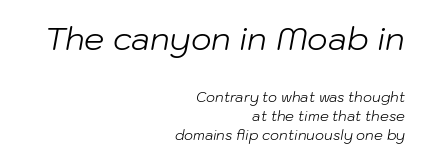
{"italic": "yes", "lean": "right", "slant_degrees": 10, "bold": "no", "weight": "light", "width": "normal", "stroke_contrast": "low", "x_height": "medium", "monospaced": "no", "underline": "no", "align": "right", "line_spacing": "normal", "line_spacing_ratio": 1.38, "letter_spacing": "normal", "letter_spacing_em": 0.0, "larger_block": "first", "size_ratio": 2.29, "glyph_px": 32}
